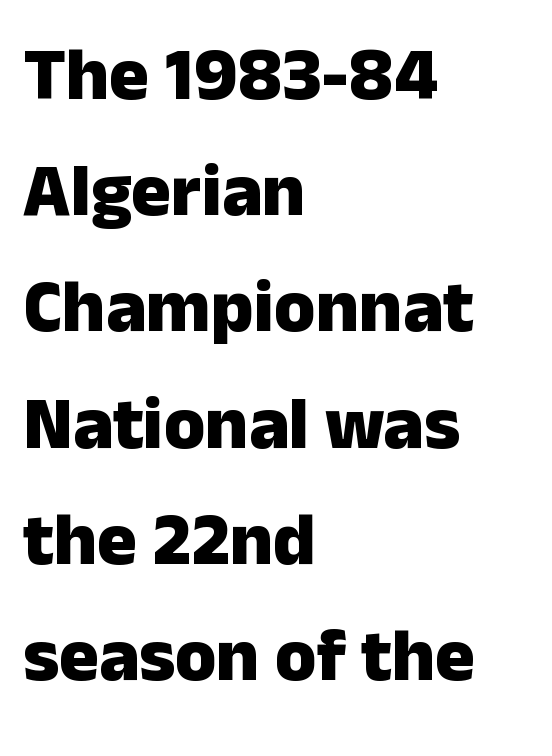
{"serif": "no", "italic": "no", "bold": "yes", "weight": "heavy", "width": "normal", "stroke_contrast": "low", "x_height": "medium", "monospaced": "no", "underline": "no", "align": "left", "line_spacing": "normal", "line_spacing_ratio": 1.55, "letter_spacing": "normal", "letter_spacing_em": 0.0, "glyph_px": 75}
